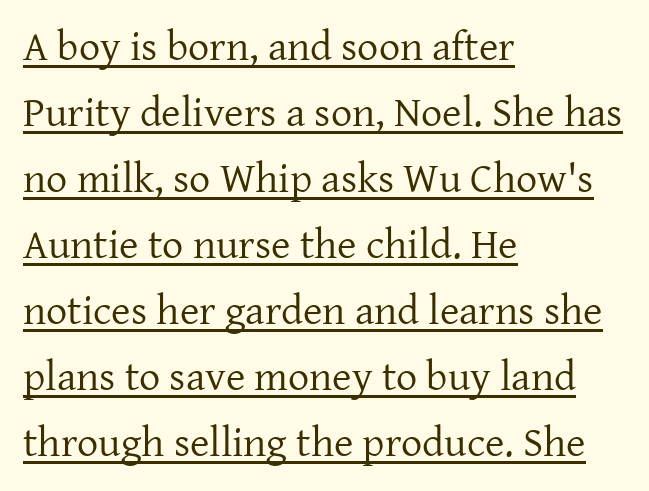
Q: Is the text bold? A: No.
Q: Is the text italic (slanted)? A: No, it is upright.
Q: Is the typeface a serif or a sans-serif typeface? A: Serif.
Q: Is the text underlined? A: Yes.
Q: How is the paragraph aligned? A: Left-aligned.
Q: Is the spacing between letters normal or unusually wide? A: Normal.
Q: Is the spacing between lines tight, normal or loose? A: Normal.
Q: Width (condensed, normal, or wide)? A: Normal.
Q: Stroke contrast? A: Low.
Q: x-height? A: Medium.
Q: Monospaced? A: No.
